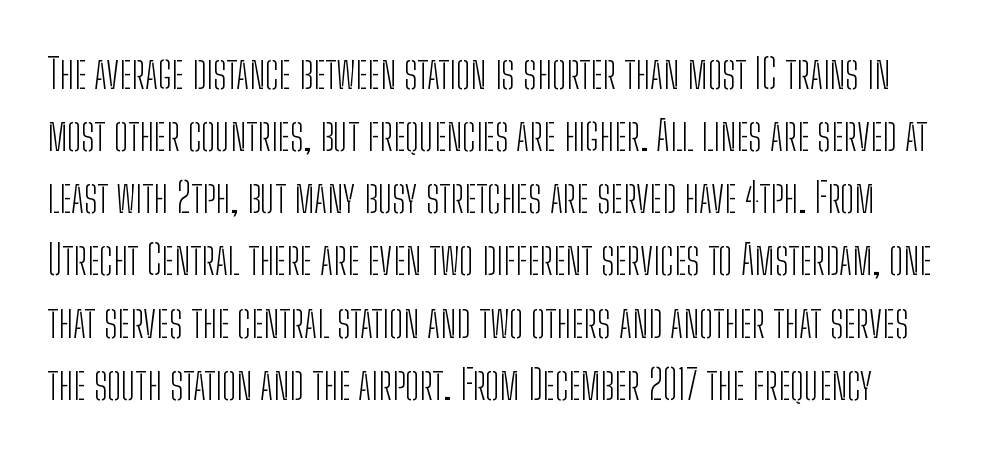
{"serif": "no", "italic": "no", "bold": "no", "weight": "light", "width": "condensed", "stroke_contrast": "low", "x_height": "medium", "monospaced": "no", "underline": "no", "line_spacing": "normal", "line_spacing_ratio": 1.48, "letter_spacing": "normal", "letter_spacing_em": 0.0, "glyph_px": 42}
